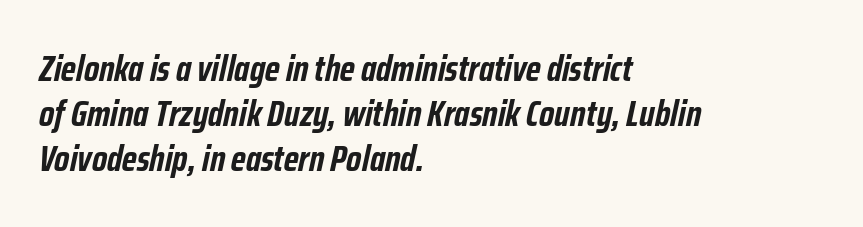
Think of a printed novel: that variable character pitch is what you see here. Is the letter spacing exaggerated? No — it looks like the ordinary default. How heavy is the stroke? Heavy — this is a bold. When letters slant like this, we call the style italic. The words here are not underlined.
